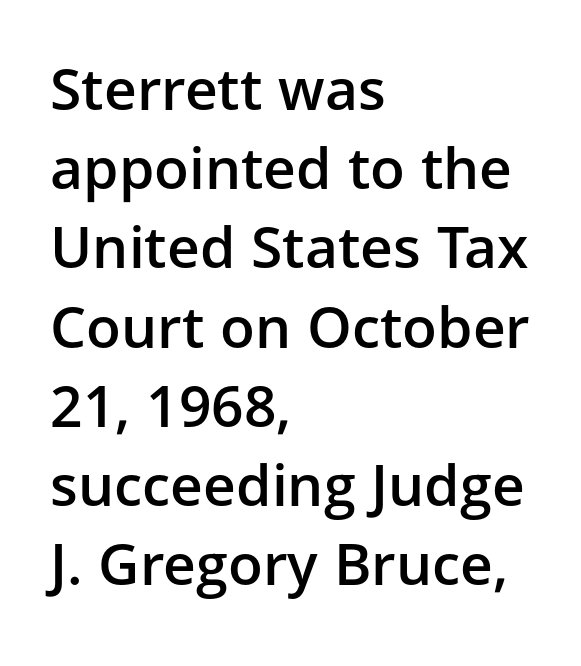
On the weight axis this lands at semibold, roughly 600. Students, note that the glyphs here touch the page at normal intervals. Each letter's strokes conclude bluntly, with no projecting serifs. Italic? Not at all — the glyphs are vertical. Quick note: interline space is typical.
